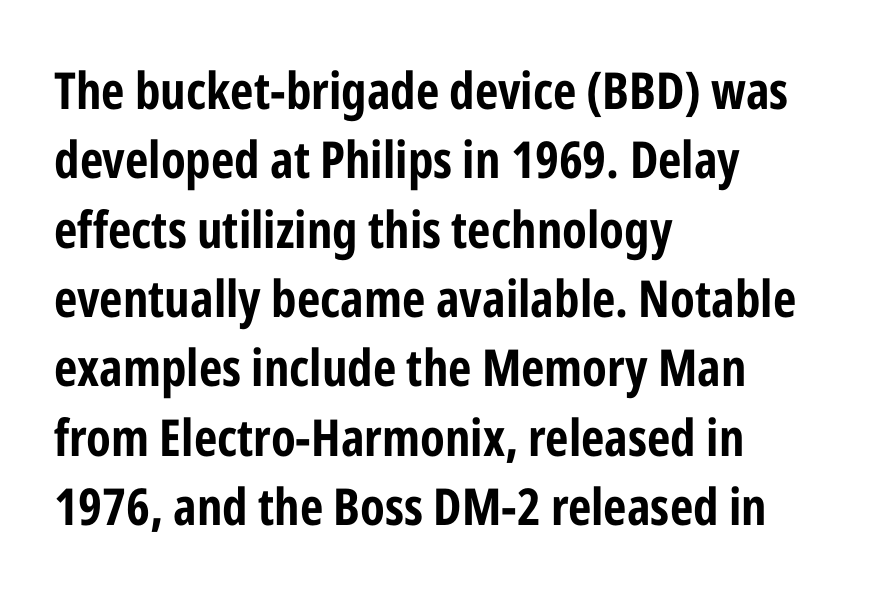
{"serif": "no", "italic": "no", "bold": "yes", "weight": "bold", "width": "condensed", "stroke_contrast": "low", "x_height": "medium", "monospaced": "no", "underline": "no", "align": "left", "line_spacing": "normal", "line_spacing_ratio": 1.36, "letter_spacing": "normal", "letter_spacing_em": 0.0, "glyph_px": 51}
